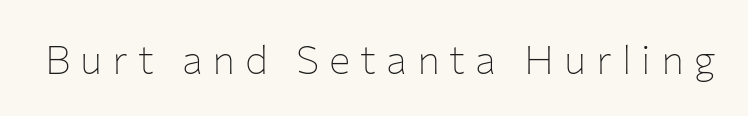
{"serif": "no", "italic": "no", "bold": "no", "weight": "thin", "width": "normal", "stroke_contrast": "low", "x_height": "medium", "monospaced": "no", "underline": "no", "letter_spacing": "wide", "letter_spacing_em": 0.25, "glyph_px": 40}
